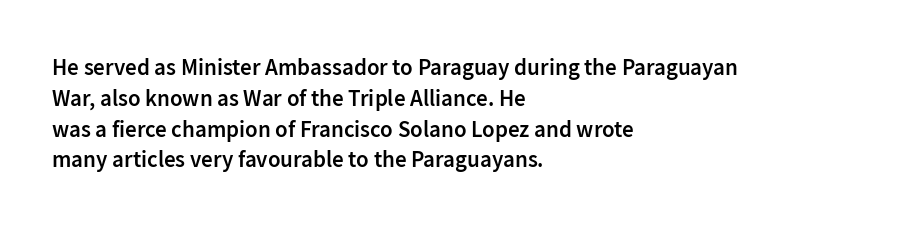
Q: Is the text bold? A: Semi-bold.
Q: Is the text italic (slanted)? A: No, it is upright.
Q: Is the text underlined? A: No.
Q: How is the paragraph aligned? A: Left-aligned.
Q: Is the spacing between letters normal or unusually wide? A: Normal.
Q: Is the spacing between lines tight, normal or loose? A: Normal.
